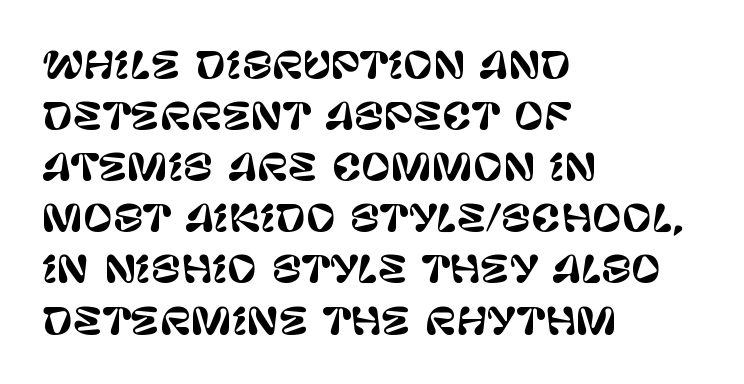
The image shows 36 px sans-serif type; set left-aligned, normal line spacing (1.42x), normal letter spacing, not underlined; low stroke contrast and a large x-height.
